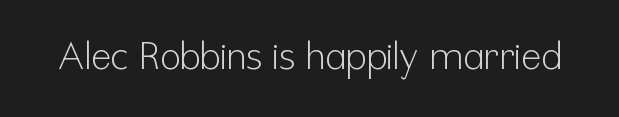
{"serif": "no", "italic": "no", "bold": "no", "weight": "light", "width": "condensed", "stroke_contrast": "low", "x_height": "medium", "monospaced": "no", "underline": "no", "letter_spacing": "normal", "letter_spacing_em": 0.0, "glyph_px": 38}
